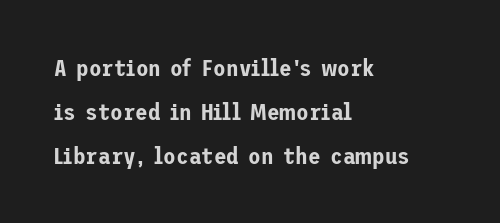
Q: Is the text italic (slanted)? A: No, it is upright.
Q: Is the text underlined? A: No.
Q: How is the paragraph aligned? A: Left-aligned.
Q: Is the spacing between letters normal or unusually wide? A: Normal.
Q: Is the spacing between lines tight, normal or loose? A: Loose.
